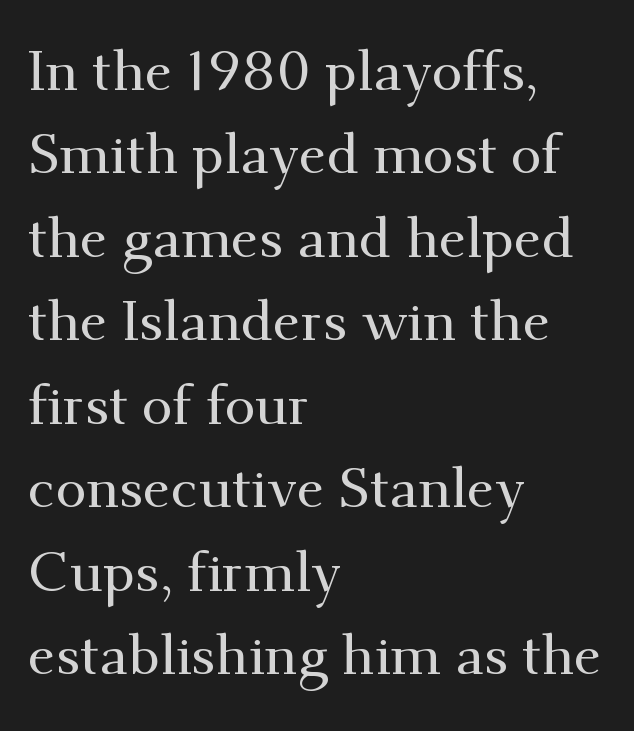
{"serif": "yes", "italic": "no", "width": "normal", "stroke_contrast": "medium", "x_height": "small", "monospaced": "no", "underline": "no", "align": "left", "line_spacing": "normal", "line_spacing_ratio": 1.49, "letter_spacing": "normal", "letter_spacing_em": 0.0, "glyph_px": 56}
